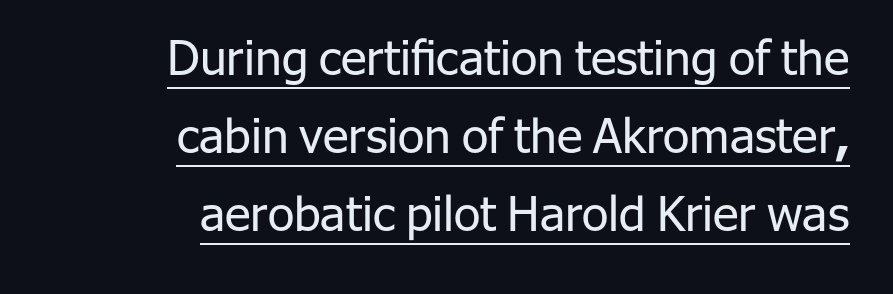
The lines are quadded right. The letterforms sit at book weight or below. Spacing verdict: proportional, widths tailored to each character. How would I describe the line gaps? Plain and ordinary. Students, note that the glyphs here touch the page at normal intervals. You can see a thin bar hugging the bottom of the glyphs.
